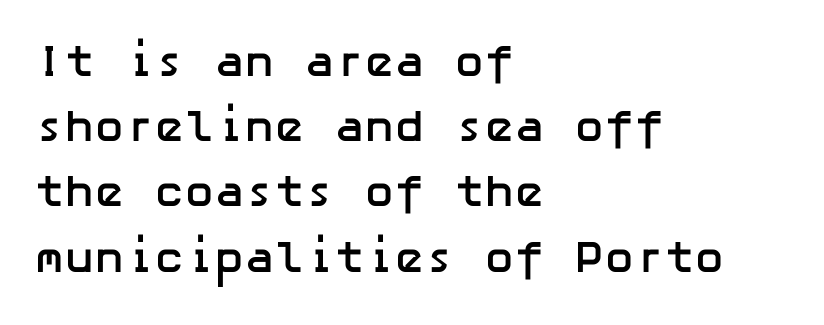
{"serif": "no", "italic": "no", "bold": "yes", "weight": "semibold", "width": "normal", "stroke_contrast": "low", "x_height": "medium", "underline": "no", "align": "left", "line_spacing": "normal", "line_spacing_ratio": 1.45, "letter_spacing": "normal", "letter_spacing_em": 0.0, "glyph_px": 45}
